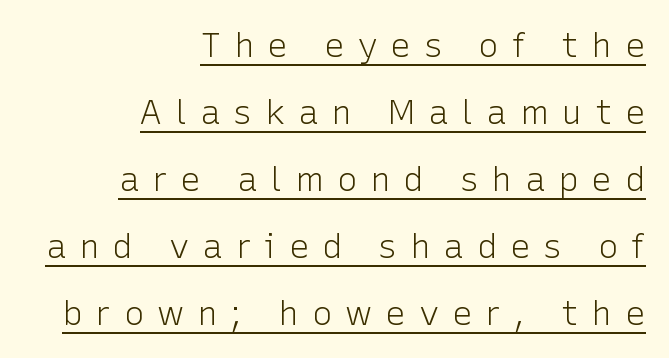
{"serif": "no", "italic": "no", "bold": "no", "weight": "light", "width": "normal", "stroke_contrast": "low", "x_height": "medium", "monospaced": "no", "underline": "yes", "align": "right", "line_spacing": "loose", "line_spacing_ratio": 1.97, "letter_spacing": "wide", "letter_spacing_em": 0.38, "glyph_px": 34}
